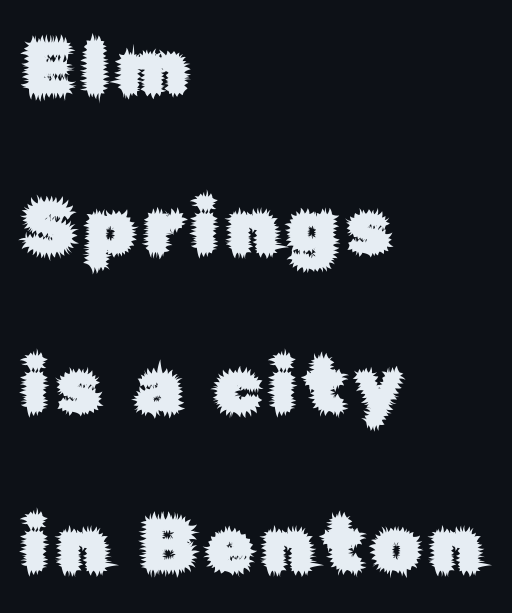
The image shows 75 px sans-serif type, upright; set left-aligned, loose line spacing (2.12x), not underlined; low stroke contrast and a medium x-height.
